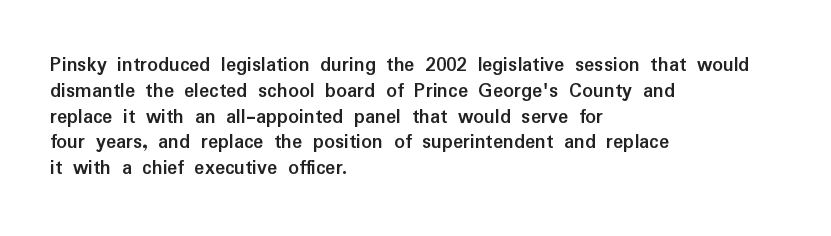
The image shows 21 px bold type, upright; set left-aligned, line spacing 1.23x, normal letter spacing, not underlined.
